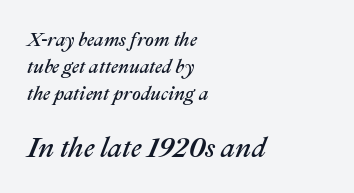
Rendered with sloped, italic letterforms. Tracking here is standard; glyphs follow each other at the usual distance. Descender tails drop into unmarked territory. Here the designer chose a conventional face with non-uniform glyph widths.
